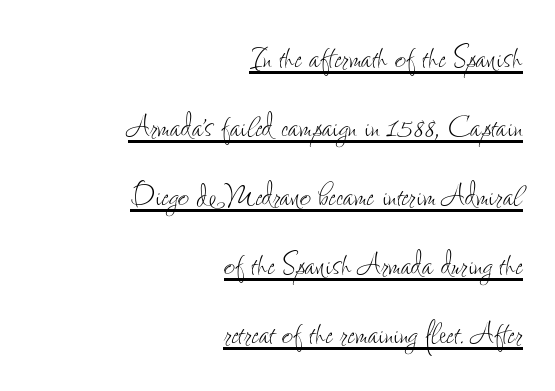
{"bold": "no", "weight": "thin", "width": "condensed", "stroke_contrast": "low", "x_height": "small", "monospaced": "no", "underline": "yes", "align": "right", "line_spacing_ratio": 1.77, "letter_spacing": "normal", "letter_spacing_em": 0.0, "glyph_px": 39}
